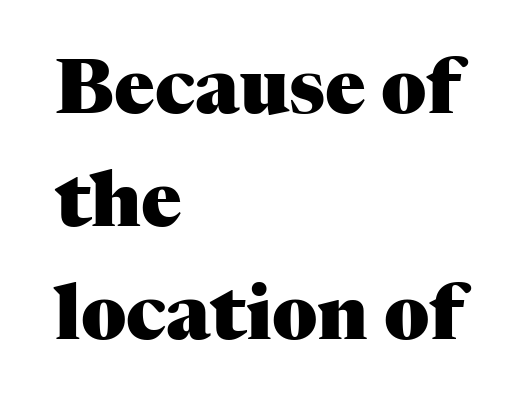
The image shows 75 px heavy serif type, upright; set left-aligned, normal line spacing (1.51x), normal letter spacing, not underlined; medium stroke contrast and a medium x-height.
